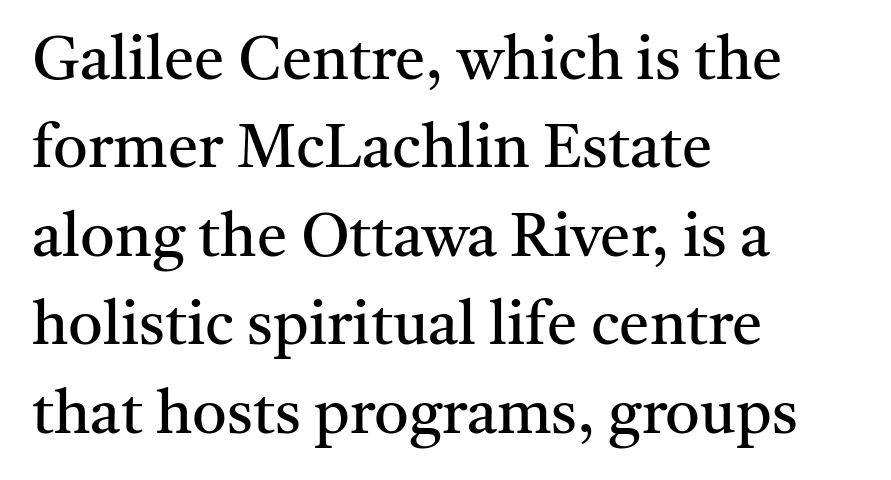
The image shows 61 px regular-weight serif type, upright; set left-aligned, normal line spacing (1.45x), normal letter spacing, not underlined; medium stroke contrast and a medium x-height.
